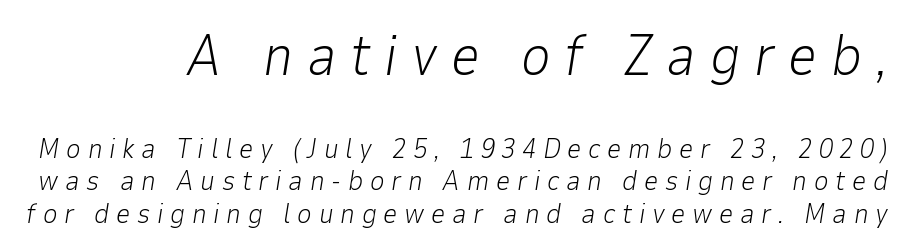
The image shows 57 px light type, italic (leaning right); set line spacing 1.16x, unusually wide letter spacing (+0.24 em), not underlined; the first (top) block is 2.04x larger; low stroke contrast and a medium x-height.
